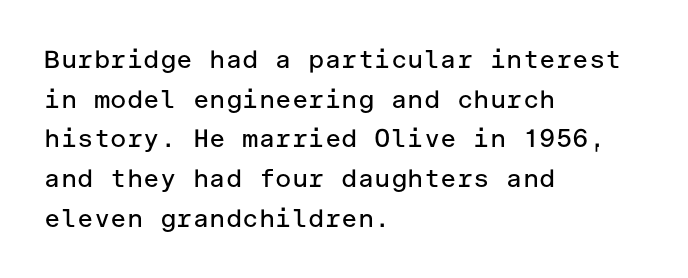
Q: Is the text bold? A: No.
Q: Is the text italic (slanted)? A: No, it is upright.
Q: Is the text underlined? A: No.
Q: How is the paragraph aligned? A: Left-aligned.
Q: Is the spacing between letters normal or unusually wide? A: Normal.
Q: Is the spacing between lines tight, normal or loose? A: Normal.
